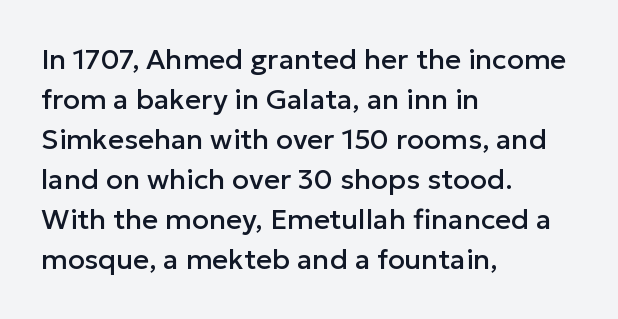
Q: Is the text italic (slanted)? A: No, it is upright.
Q: Is the typeface a serif or a sans-serif typeface? A: Sans-serif.
Q: Is the text underlined? A: No.
Q: How is the paragraph aligned? A: Left-aligned.
Q: Is the spacing between letters normal or unusually wide? A: Normal.
Q: Is the spacing between lines tight, normal or loose? A: Normal.
Q: Width (condensed, normal, or wide)? A: Normal.
Q: Stroke contrast? A: Low.
Q: x-height? A: Medium.
Q: Monospaced? A: No.
